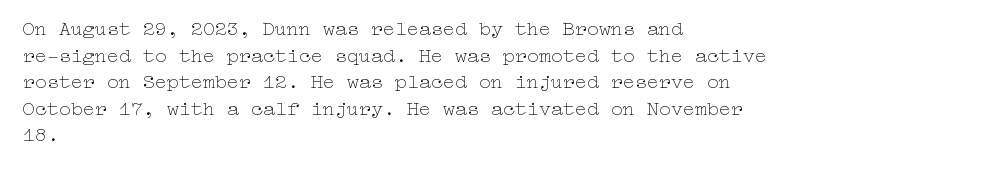
The image shows 20 px text type, upright; set left-aligned, normal line spacing (1.33x), normal letter spacing, not underlined.
